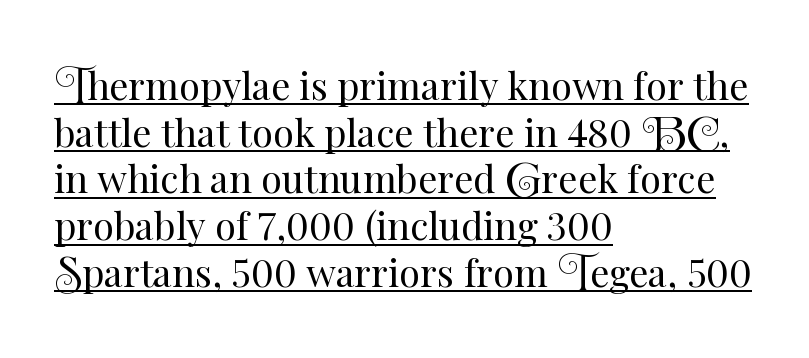
The horizontal fit of the characters is conventional and even. The setting favours the left margin, as ordinary paragraphs usually do. You could not count columns in this text — the font is proportionally spaced. Weight: in the light-to-regular range. Descenders here cross a horizontal rule under the line. Designer's note — italics off, roman on.
